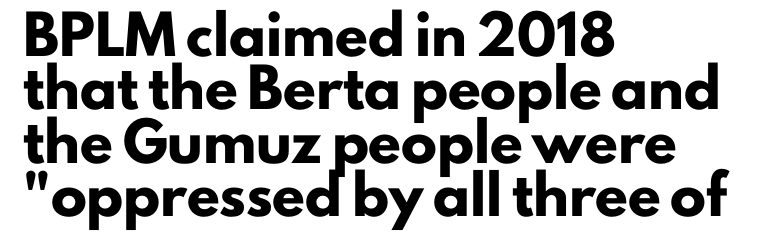
{"serif": "no", "italic": "no", "bold": "yes", "weight": "heavy", "width": "normal", "stroke_contrast": "low", "x_height": "small", "monospaced": "no", "underline": "no", "align": "left", "line_spacing": "normal", "line_spacing_ratio": 1.48, "letter_spacing": "normal", "letter_spacing_em": 0.0, "glyph_px": 36}
